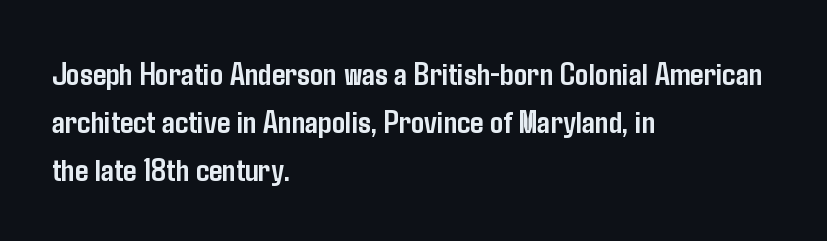
Q: Is the text bold? A: Yes.
Q: Is the text italic (slanted)? A: No, it is upright.
Q: Is the typeface a serif or a sans-serif typeface? A: Sans-serif.
Q: Is the text underlined? A: No.
Q: How is the paragraph aligned? A: Left-aligned.
Q: Is the spacing between letters normal or unusually wide? A: Normal.
Q: Is the spacing between lines tight, normal or loose? A: Normal.
Q: Width (condensed, normal, or wide)? A: Condensed.
Q: Stroke contrast? A: Low.
Q: x-height? A: Medium.
Q: Monospaced? A: No.
